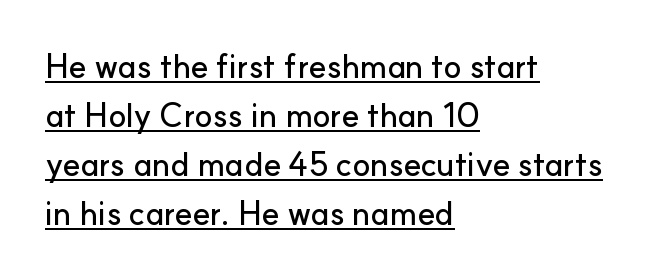
{"serif": "no", "italic": "no", "width": "normal", "stroke_contrast": "low", "x_height": "small", "monospaced": "no", "underline": "yes", "align": "left", "line_spacing": "normal", "line_spacing_ratio": 1.48, "letter_spacing": "normal", "letter_spacing_em": 0.0, "glyph_px": 33}
